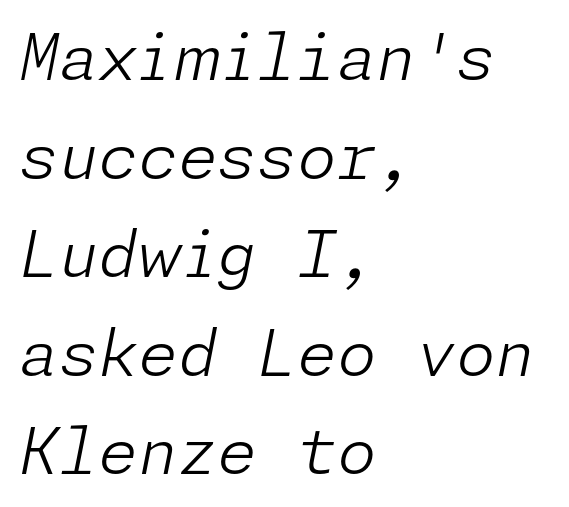
{"italic": "yes", "lean": "right", "slant_degrees": 11, "bold": "no", "weight": "light", "width": "normal", "stroke_contrast": "low", "x_height": "medium", "underline": "no", "align": "left", "line_spacing": "normal", "line_spacing_ratio": 1.54, "letter_spacing": "normal", "letter_spacing_em": 0.0, "glyph_px": 64}
